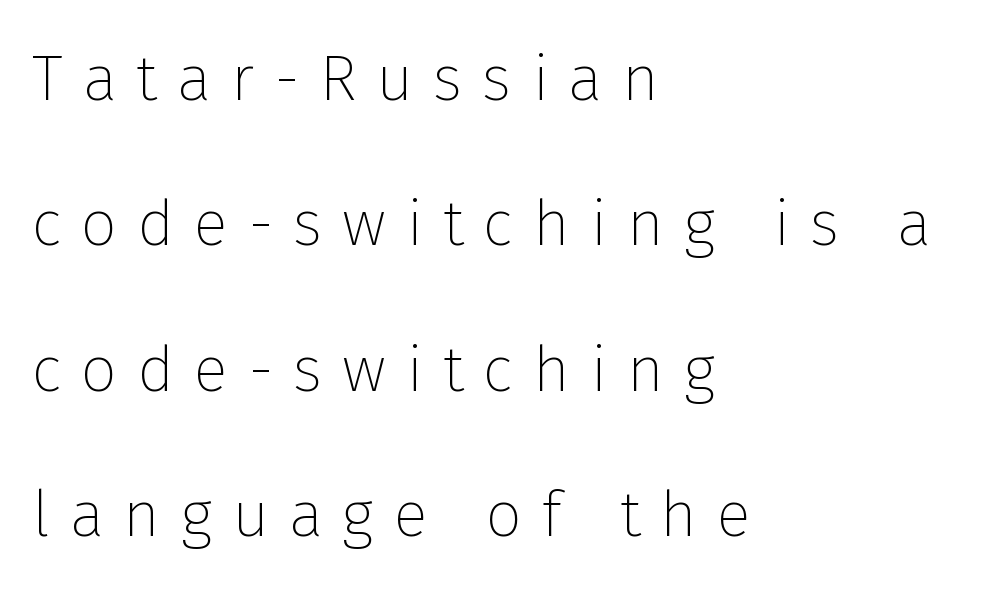
Q: Is the text bold? A: No.
Q: Is the text italic (slanted)? A: No, it is upright.
Q: Is the typeface a serif or a sans-serif typeface? A: Sans-serif.
Q: Is the text underlined? A: No.
Q: How is the paragraph aligned? A: Left-aligned.
Q: Is the spacing between letters normal or unusually wide? A: Unusually wide.
Q: Is the spacing between lines tight, normal or loose? A: Loose.
Q: Width (condensed, normal, or wide)? A: Normal.
Q: Stroke contrast? A: Low.
Q: x-height? A: Medium.
Q: Monospaced? A: No.
